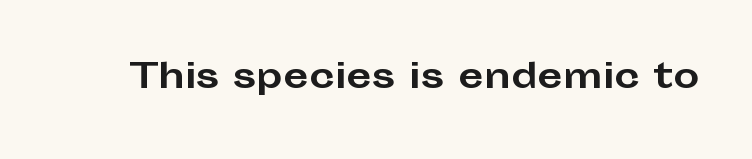
{"serif": "no", "italic": "no", "bold": "yes", "weight": "bold", "width": "wide", "stroke_contrast": "low", "x_height": "medium", "monospaced": "no", "underline": "no", "letter_spacing": "normal", "letter_spacing_em": 0.0, "glyph_px": 33}
